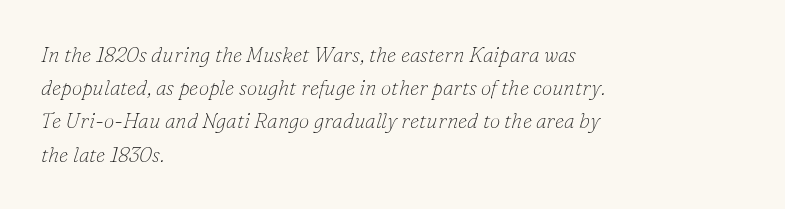
{"italic": "yes", "lean": "right", "slant_degrees": 16, "bold": "no", "underline": "no", "align": "left", "line_spacing": "normal", "line_spacing_ratio": 1.58, "letter_spacing": "normal", "letter_spacing_em": 0.0, "glyph_px": 21}
